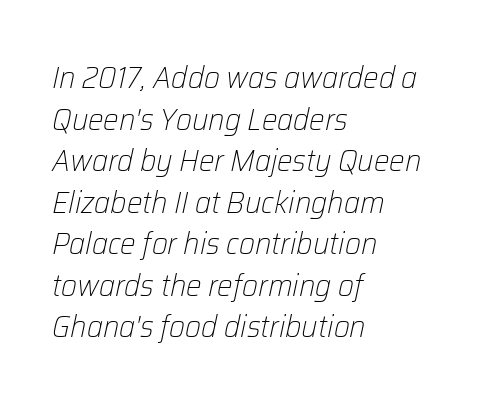
Honestly, there is no underline to notice here at all. The rendering uses natural spacing where letterforms have individual widths. Observe the ordinary spacing: letters are neighbours, not strangers. These lines are set flush left with a ragged right edge. Rendered with sloped, italic letterforms. Line spacing here is normal.
